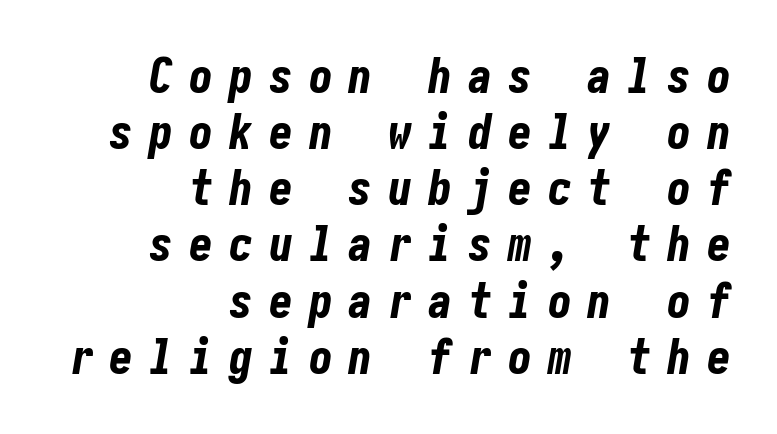
The letters are spread apart with noticeably loose tracking. The letters are slanted; this is an italic face. Does the copy run flush right? Yes — the right margin is perfectly even. Check the space under the baseline: it is left empty. What weight is shown? A full bold with thick strokes.
